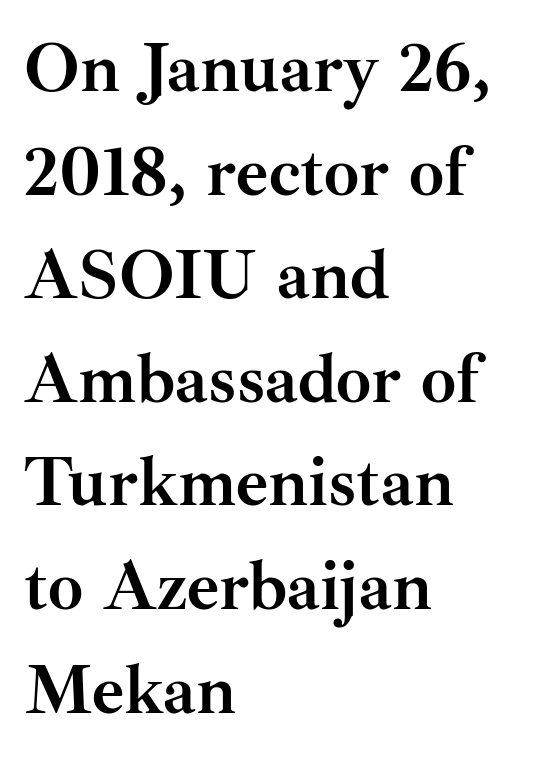
{"serif": "yes", "italic": "no", "bold": "yes", "weight": "semibold", "width": "normal", "stroke_contrast": "medium", "x_height": "small", "monospaced": "no", "underline": "no", "align": "left", "line_spacing": "normal", "line_spacing_ratio": 1.48, "letter_spacing": "normal", "letter_spacing_em": 0.0, "glyph_px": 70}
